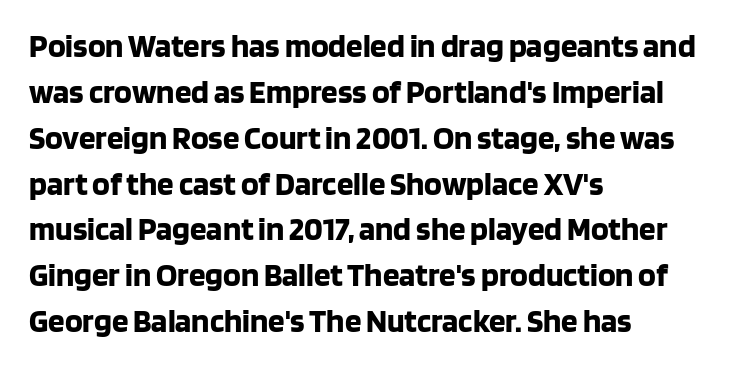
Q: Is the text bold? A: Yes.
Q: Is the text italic (slanted)? A: No, it is upright.
Q: Is the typeface a serif or a sans-serif typeface? A: Sans-serif.
Q: Is the text underlined? A: No.
Q: How is the paragraph aligned? A: Left-aligned.
Q: Is the spacing between letters normal or unusually wide? A: Normal.
Q: Is the spacing between lines tight, normal or loose? A: Normal.
Q: Width (condensed, normal, or wide)? A: Normal.
Q: Stroke contrast? A: Low.
Q: x-height? A: Large.
Q: Monospaced? A: No.
